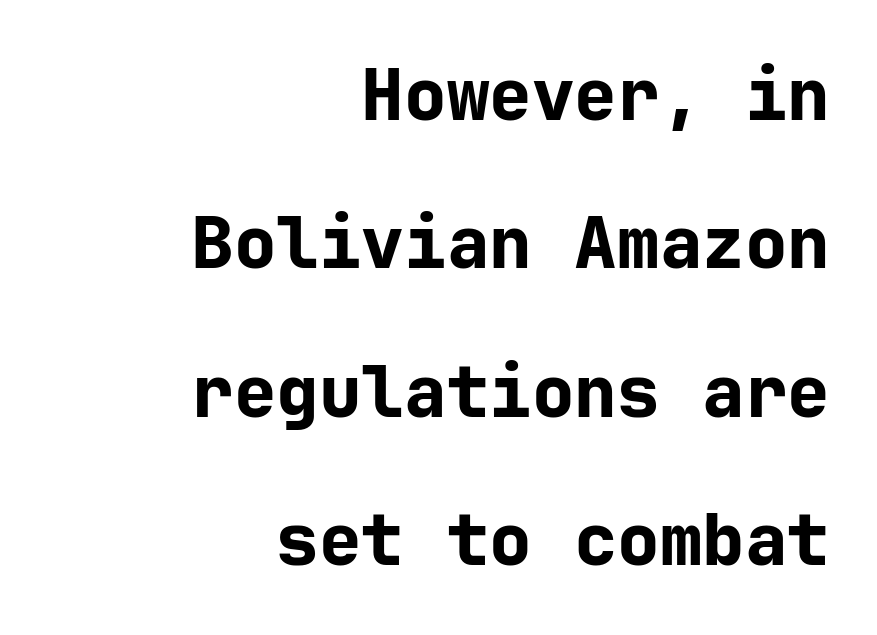
{"serif": "no", "italic": "no", "bold": "yes", "weight": "bold", "width": "normal", "stroke_contrast": "low", "x_height": "medium", "underline": "no", "align": "right", "line_spacing": "loose", "line_spacing_ratio": 2.09, "letter_spacing": "normal", "letter_spacing_em": 0.0, "glyph_px": 71}
